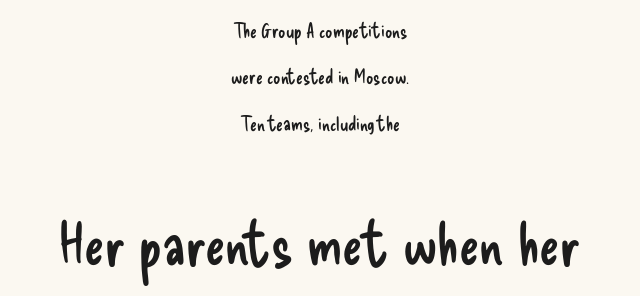
The gaps between neighbouring characters are ordinary and unremarkable. The typesetting does not lean heavy: it is not bold. Descenders are the only things crossing below the line. Caption: multi-line text, centered on the measure.
